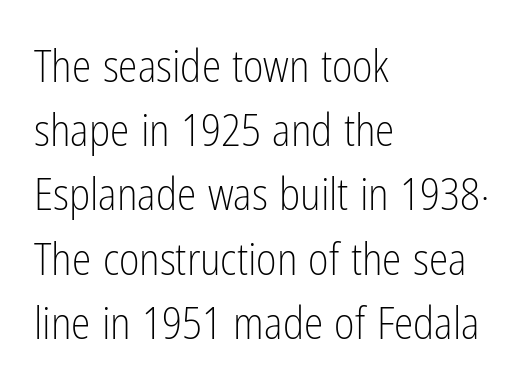
Q: Is the text bold? A: No.
Q: Is the text italic (slanted)? A: No, it is upright.
Q: Is the typeface a serif or a sans-serif typeface? A: Sans-serif.
Q: Is the text underlined? A: No.
Q: How is the paragraph aligned? A: Left-aligned.
Q: Is the spacing between letters normal or unusually wide? A: Normal.
Q: Is the spacing between lines tight, normal or loose? A: Normal.
Q: Width (condensed, normal, or wide)? A: Condensed.
Q: Stroke contrast? A: Low.
Q: x-height? A: Medium.
Q: Monospaced? A: No.
